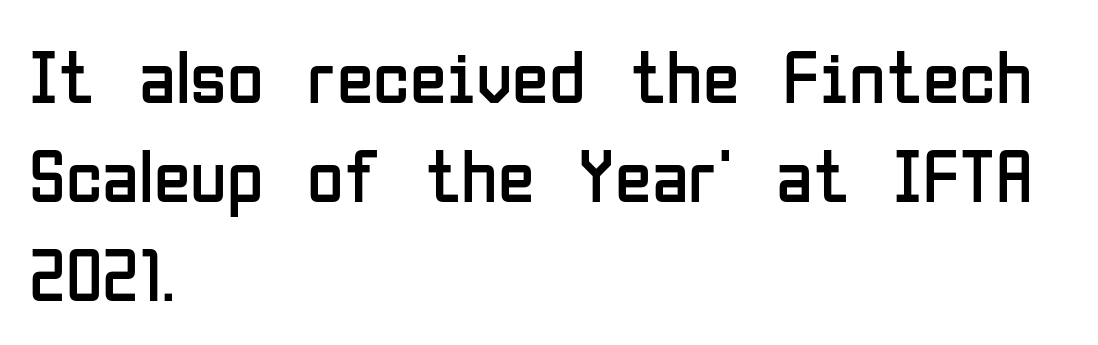
The image shows 75 px regular-weight, condensed sans-serif type, upright; set left-aligned, normal line spacing (1.32x), normal letter spacing, not underlined; low stroke contrast and a medium x-height.
